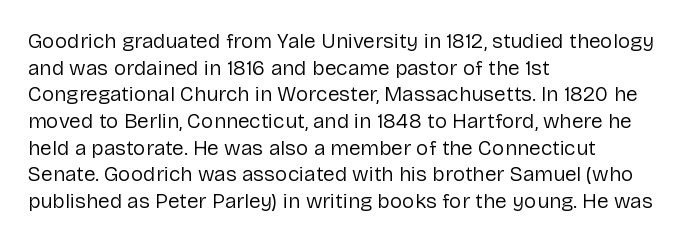
Summary of weight: not heavy and not bold. The vertical gap from one line to the next is medium. The type is set solid horizontally, with unmodified tracking. No italicization has been applied; the sample stays upright. The paragraph shown leans on its left margin. The gap between lines stays unmarked.
